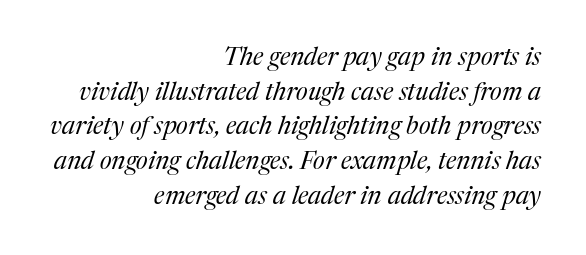
{"italic": "yes", "lean": "right", "slant_degrees": 17, "bold": "no", "underline": "no", "align": "right", "line_spacing": "normal", "line_spacing_ratio": 1.39, "letter_spacing": "normal", "letter_spacing_em": 0.0, "glyph_px": 25}
